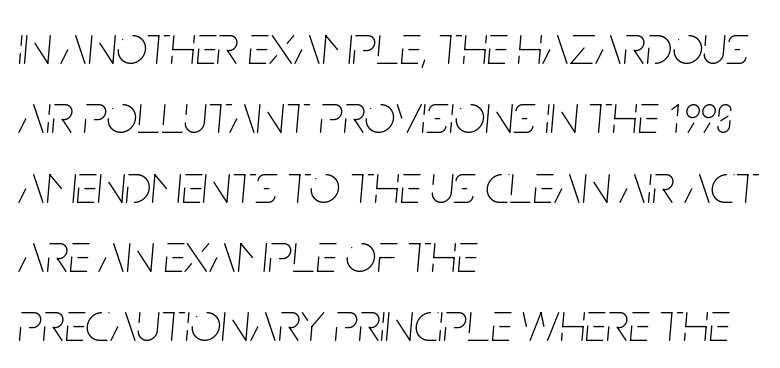
Line beginnings align vertically; line endings do not. Beneath every word, the page is bare. If you drew a line through each stem, it would be angled. Normally led — the rows are evenly, conventionally spaced. The face looks like a standard text weight, possibly lighter.
